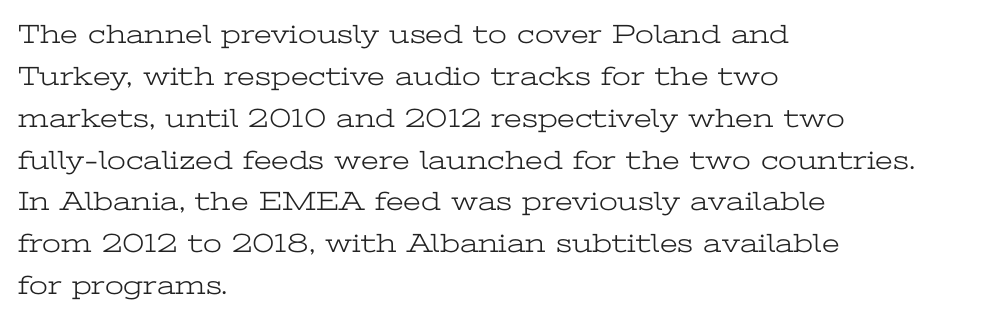
Q: Is the text bold? A: No.
Q: Is the text italic (slanted)? A: No, it is upright.
Q: Is the text underlined? A: No.
Q: How is the paragraph aligned? A: Left-aligned.
Q: Is the spacing between letters normal or unusually wide? A: Normal.
Q: Is the spacing between lines tight, normal or loose? A: Normal.
